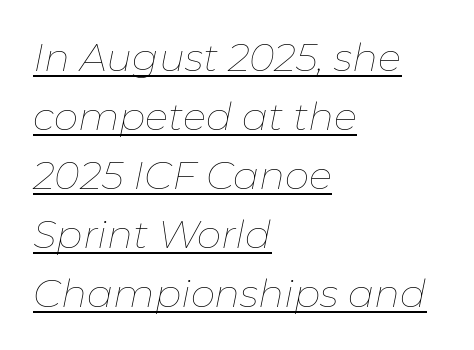
A typesetter would call this proportional, since set widths differ per character. One-word summary of the alignment: left. Does a line run under the words? Yes, clearly. Leading: standard.
